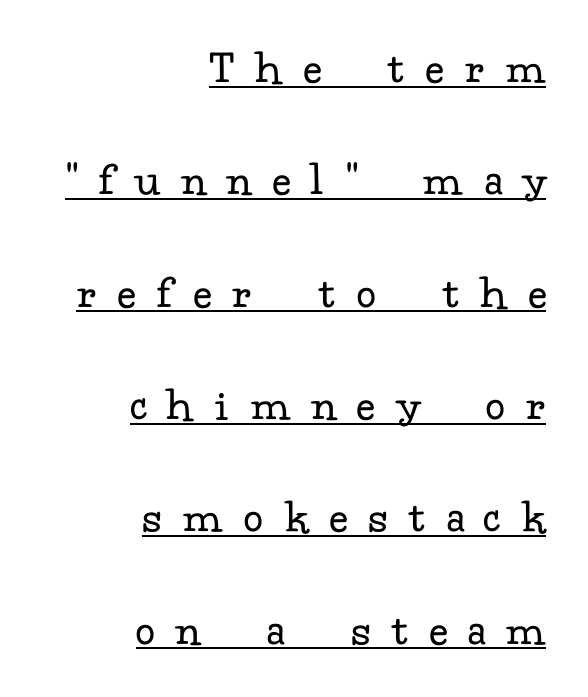
Q: Is the text bold? A: No.
Q: Is the text italic (slanted)? A: No, it is upright.
Q: Is the typeface a serif or a sans-serif typeface? A: Serif.
Q: Is the text underlined? A: Yes.
Q: How is the paragraph aligned? A: Right-aligned.
Q: Is the spacing between letters normal or unusually wide? A: Unusually wide.
Q: Is the spacing between lines tight, normal or loose? A: Loose.
Q: Width (condensed, normal, or wide)? A: Normal.
Q: Stroke contrast? A: Low.
Q: x-height? A: Small.
Q: Monospaced? A: No.
